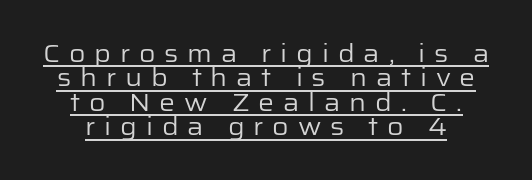
{"italic": "no", "bold": "no", "underline": "yes", "align": "center", "line_spacing": "tight", "line_spacing_ratio": 0.98, "letter_spacing": "wide", "letter_spacing_em": 0.35, "glyph_px": 25}
